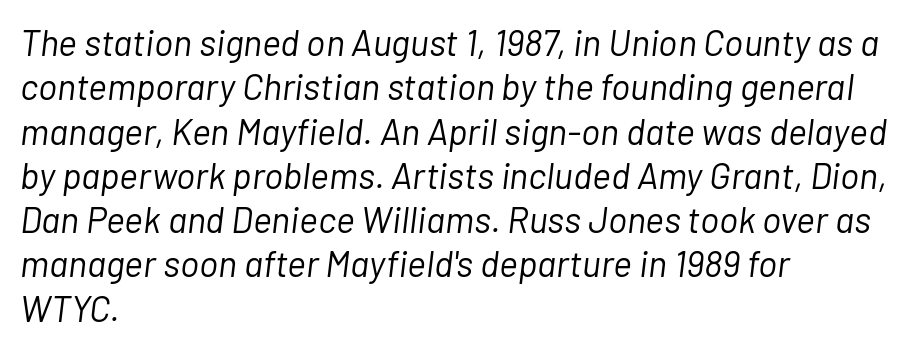
The image shows 36 px light type, italic (leaning right); set left-aligned, line spacing 1.23x, normal letter spacing, not underlined; low stroke contrast and a medium x-height.
